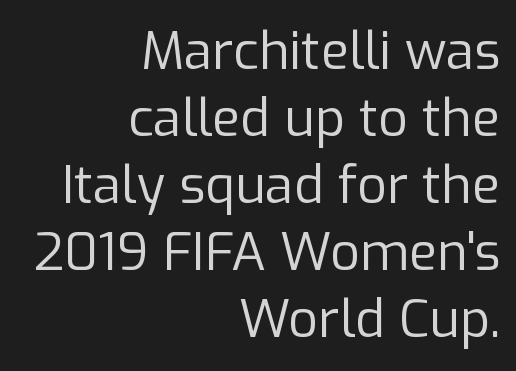
The image shows 52 px regular-weight sans-serif type, upright; set right-aligned, normal line spacing (1.29x), normal letter spacing, not underlined; low stroke contrast and a medium x-height.
